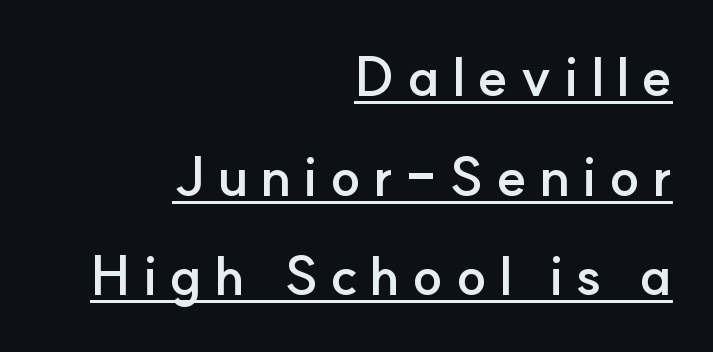
Q: Is the text bold? A: Yes.
Q: Is the text italic (slanted)? A: No, it is upright.
Q: Is the typeface a serif or a sans-serif typeface? A: Sans-serif.
Q: Is the text underlined? A: Yes.
Q: How is the paragraph aligned? A: Right-aligned.
Q: Is the spacing between letters normal or unusually wide? A: Unusually wide.
Q: Width (condensed, normal, or wide)? A: Normal.
Q: Stroke contrast? A: Low.
Q: x-height? A: Small.
Q: Monospaced? A: No.
